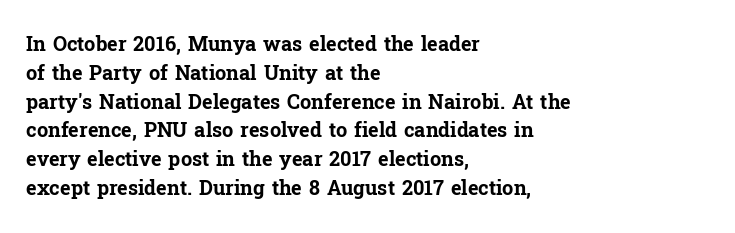
{"italic": "no", "bold": "yes", "underline": "no", "align": "left", "line_spacing": "normal", "line_spacing_ratio": 1.44, "letter_spacing": "normal", "letter_spacing_em": 0.0, "glyph_px": 20}
